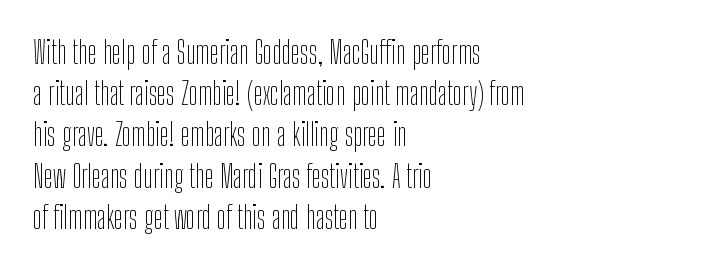
{"serif": "no", "italic": "no", "bold": "no", "weight": "thin", "width": "condensed", "stroke_contrast": "low", "x_height": "medium", "monospaced": "no", "underline": "no", "align": "left", "line_spacing": "normal", "line_spacing_ratio": 1.33, "letter_spacing": "normal", "letter_spacing_em": 0.0, "glyph_px": 31}
